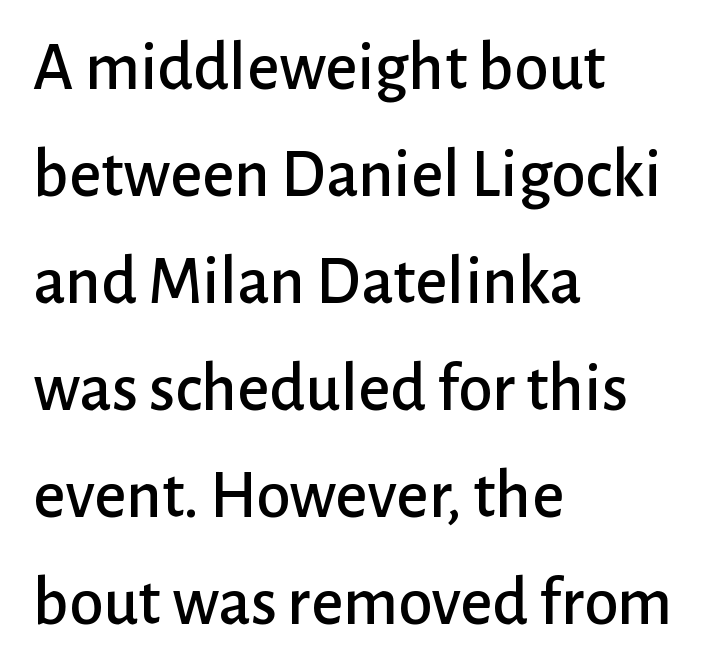
The image shows 69 px sans-serif type, upright; set left-aligned, normal line spacing (1.55x), normal letter spacing, not underlined; low stroke contrast and a medium x-height.
